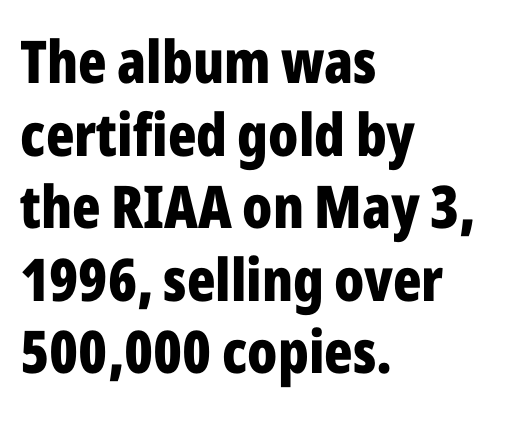
Q: Is the text bold? A: Yes.
Q: Is the text italic (slanted)? A: No, it is upright.
Q: Is the typeface a serif or a sans-serif typeface? A: Sans-serif.
Q: Is the text underlined? A: No.
Q: How is the paragraph aligned? A: Left-aligned.
Q: Is the spacing between letters normal or unusually wide? A: Normal.
Q: Width (condensed, normal, or wide)? A: Condensed.
Q: Stroke contrast? A: Low.
Q: x-height? A: Medium.
Q: Monospaced? A: No.
